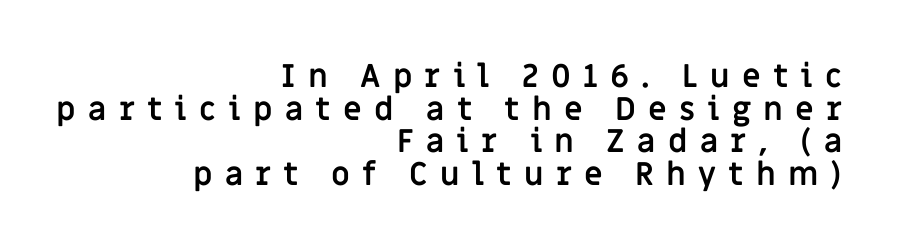
A roman cut, with each character standing at attention. Only glyphs here, with clear space below each row. I'd describe the lettering as bold — thick and assertive. Looks like regular typesetting: each glyph gets only the width it needs. Unlike a traditional serif, this face leaves its strokes unadorned.
